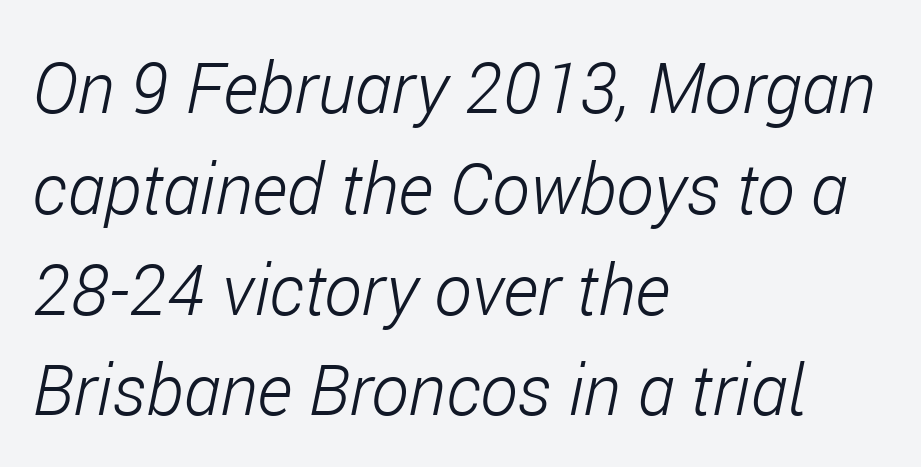
A student would call this left alignment; a typographer would say flush left, rag right. Regular leading. This rendering features lettering with no underline. The typography opts for an oblique posture over an upright one. Here the designer chose a conventional face with non-uniform glyph widths.
